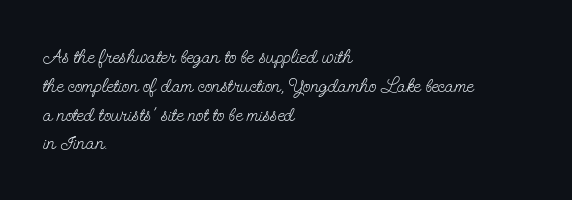
The image shows 20 px text type; set left-aligned, normal line spacing (1.44x), normal letter spacing, not underlined.
